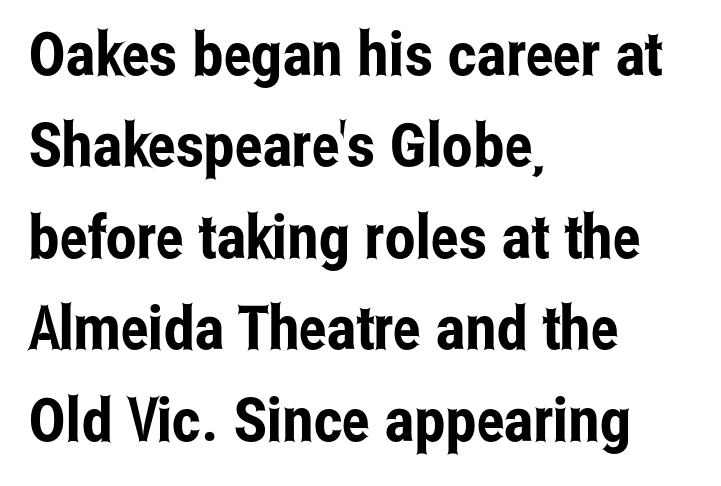
The image shows 61 px condensed sans-serif type, upright; set left-aligned, normal line spacing (1.5x), normal letter spacing, not underlined; low stroke contrast and a medium x-height.
